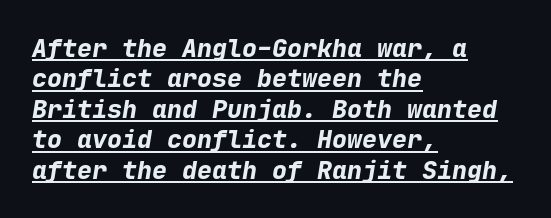
Q: Is the text bold? A: Yes.
Q: Is the text italic (slanted)? A: Yes, it leans right by about 9 degrees.
Q: Is the text underlined? A: Yes.
Q: How is the paragraph aligned? A: Left-aligned.
Q: Is the spacing between letters normal or unusually wide? A: Normal.
